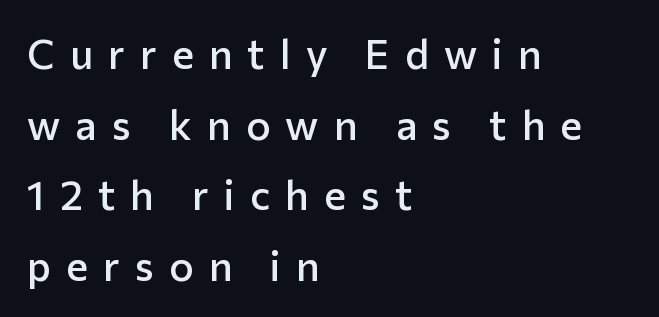
Q: Is the text bold? A: Semi-bold.
Q: Is the text italic (slanted)? A: No, it is upright.
Q: Is the typeface a serif or a sans-serif typeface? A: Sans-serif.
Q: Is the text underlined? A: No.
Q: How is the paragraph aligned? A: Left-aligned.
Q: Is the spacing between letters normal or unusually wide? A: Unusually wide.
Q: Width (condensed, normal, or wide)? A: Normal.
Q: Stroke contrast? A: Low.
Q: x-height? A: Medium.
Q: Monospaced? A: No.
